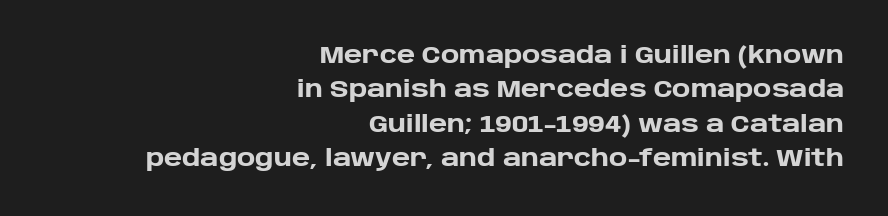
A roman cut, with each character standing at attention. The typesetting leans heavy: a genuine bold. Standard letterfit; no display-style spreading of the glyphs. The passage shown is not underscored anywhere. Line ends are locked; line starts wander.
